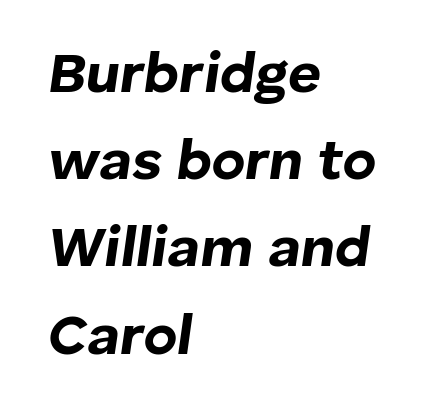
Does the leading feel generous? No, just average. Slanted lettering throughout. Descender tails drop into unmarked territory. The gaps between neighbouring characters are ordinary and unremarkable. Looks like regular typesetting: each glyph gets only the width it needs. This rendering uses left alignment, leaving the right contour irregular.
